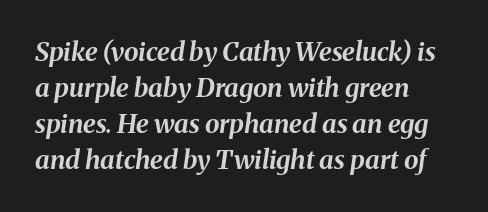
{"italic": "yes", "lean": "right", "slant_degrees": 8, "bold": "yes", "underline": "no", "align": "left", "line_spacing": "normal", "line_spacing_ratio": 1.38, "letter_spacing": "normal", "letter_spacing_em": 0.0, "glyph_px": 26}
